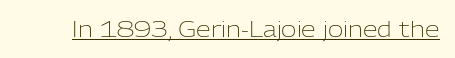
{"italic": "no", "bold": "no", "underline": "yes", "letter_spacing": "normal", "letter_spacing_em": 0.0, "glyph_px": 21}
